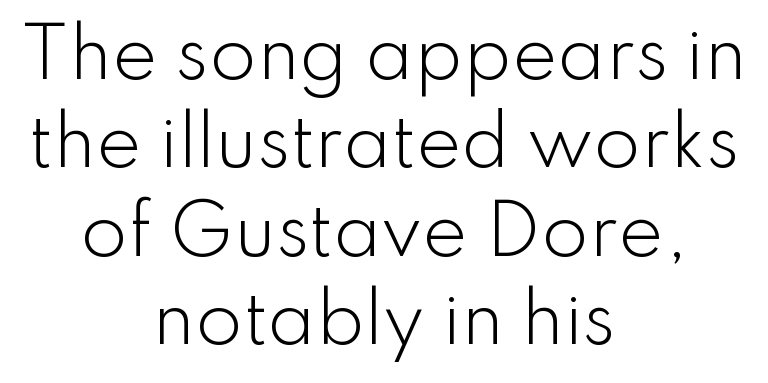
{"serif": "no", "italic": "no", "bold": "no", "weight": "light", "width": "normal", "stroke_contrast": "low", "x_height": "small", "monospaced": "no", "underline": "no", "align": "center", "line_spacing": "normal", "line_spacing_ratio": 1.3, "letter_spacing": "normal", "letter_spacing_em": 0.0, "glyph_px": 68}
